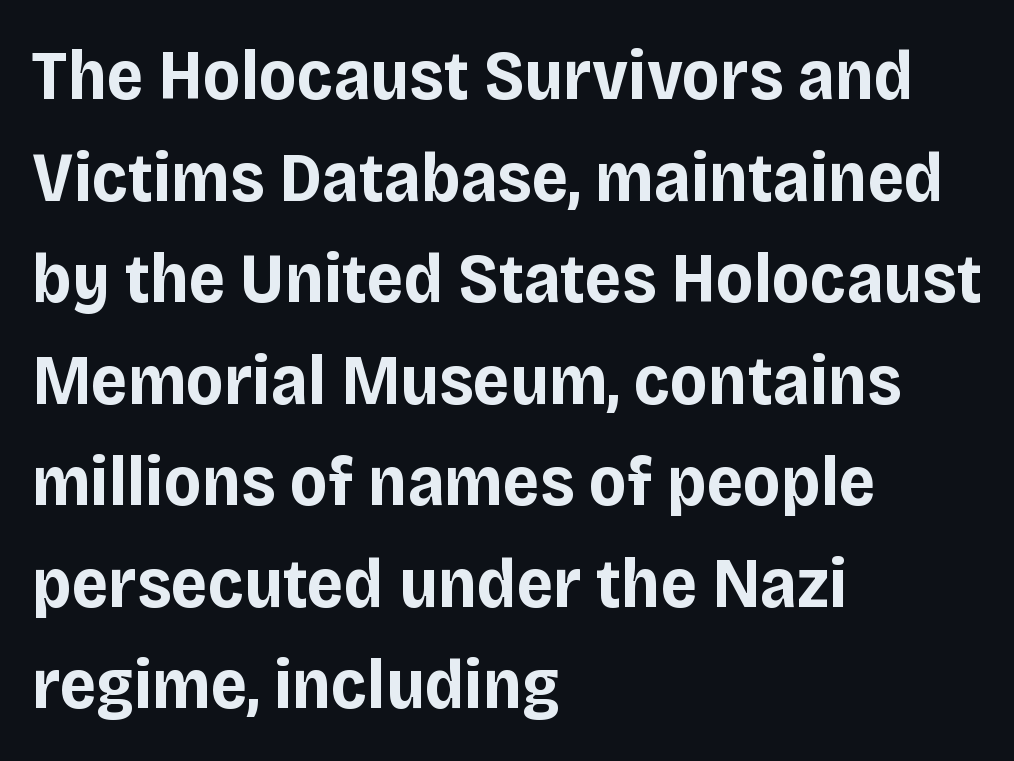
Look at the bottom of the vertical strokes: they stop flat, with no serifs. Honestly, the letter spacing is just normal — you wouldn't notice it. Students, this is bold: see how much ink each stroke carries. One glance says typical: line gaps are just what's usual. Left-aligned paragraph, ragged on the right.
